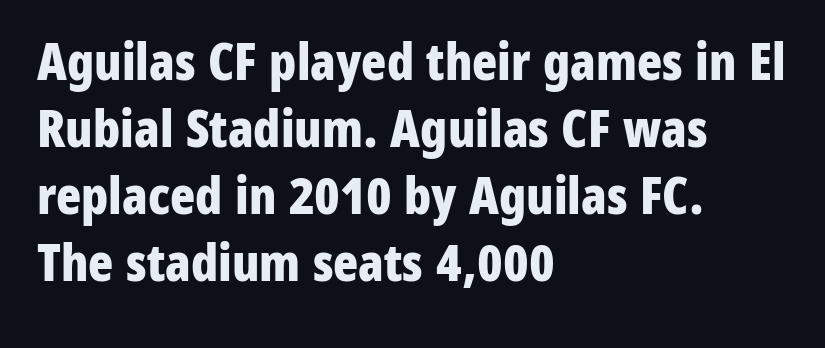
This sample uses plain, unmodified letter spacing. The designer went with a sans here, leaving each stem footless. Normally led — the rows are evenly, conventionally spaced. Compared with an ordinary text face, these strokes are far heavier — a full bold. This sample has the flowing, uneven cadence of proportional lettering.
